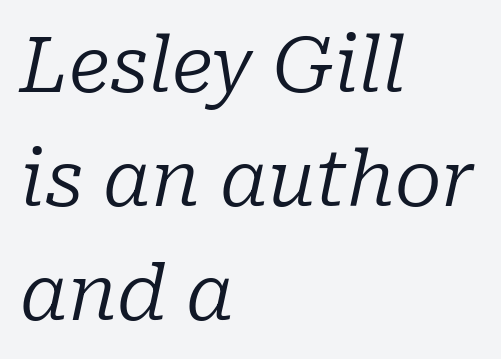
Q: Is the text bold? A: No.
Q: Is the text italic (slanted)? A: Yes, it leans right by about 10 degrees.
Q: Is the typeface a serif or a sans-serif typeface? A: Serif.
Q: Is the text underlined? A: No.
Q: How is the paragraph aligned? A: Left-aligned.
Q: Is the spacing between letters normal or unusually wide? A: Normal.
Q: Is the spacing between lines tight, normal or loose? A: Normal.
Q: Width (condensed, normal, or wide)? A: Normal.
Q: Stroke contrast? A: Low.
Q: x-height? A: Medium.
Q: Monospaced? A: No.
